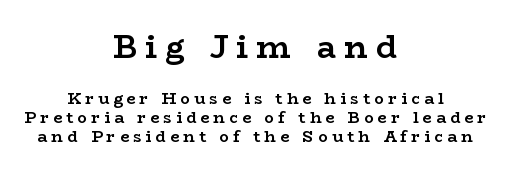
{"serif": "yes", "italic": "no", "bold": "yes", "weight": "semibold", "width": "wide", "stroke_contrast": "low", "x_height": "medium", "monospaced": "no", "underline": "no", "align": "center", "line_spacing_ratio": 1.19, "letter_spacing": "wide", "letter_spacing_em": 0.26, "larger_block": "first", "size_ratio": 2.0, "glyph_px": 32}
